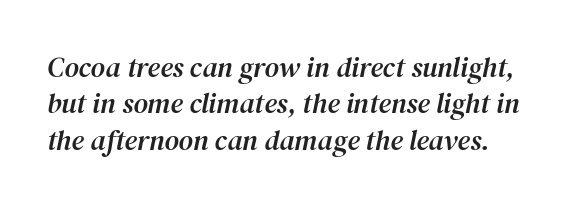
Italic? Definitely — the glyphs are oblique. Type without underlining. Characters follow at the spacing the type designer built in. Each letter keeps its own natural width here, so spacing adapts to shape.
